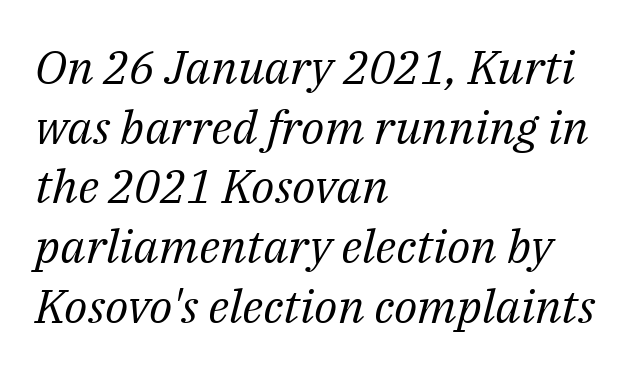
Q: Is the text bold? A: No.
Q: Is the text italic (slanted)? A: Yes, it leans right by about 14 degrees.
Q: Is the typeface a serif or a sans-serif typeface? A: Serif.
Q: Is the text underlined? A: No.
Q: How is the paragraph aligned? A: Left-aligned.
Q: Is the spacing between letters normal or unusually wide? A: Normal.
Q: Is the spacing between lines tight, normal or loose? A: Normal.
Q: Width (condensed, normal, or wide)? A: Normal.
Q: Stroke contrast? A: Medium.
Q: x-height? A: Medium.
Q: Monospaced? A: No.
